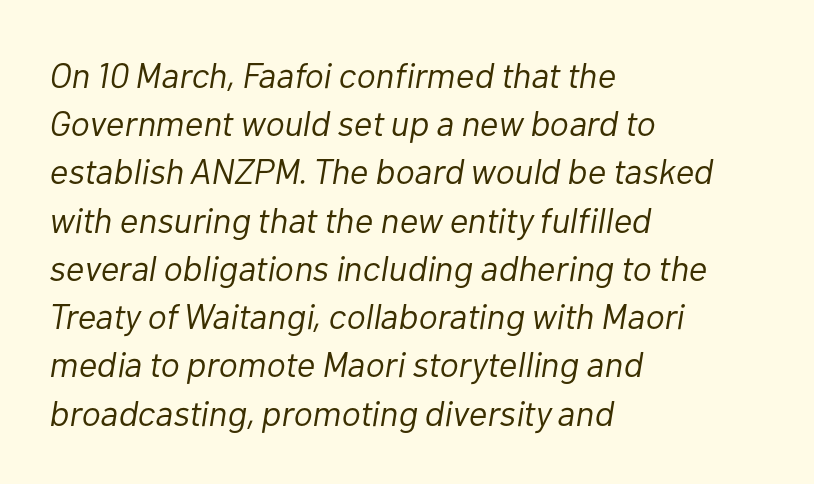
Visually the block forms a straight wall on the left and a jagged coastline on the right. Slant detected: the letters are inclined. Lines of text with bare space underneath. The line texture is even and compact thanks to regular tracking.
